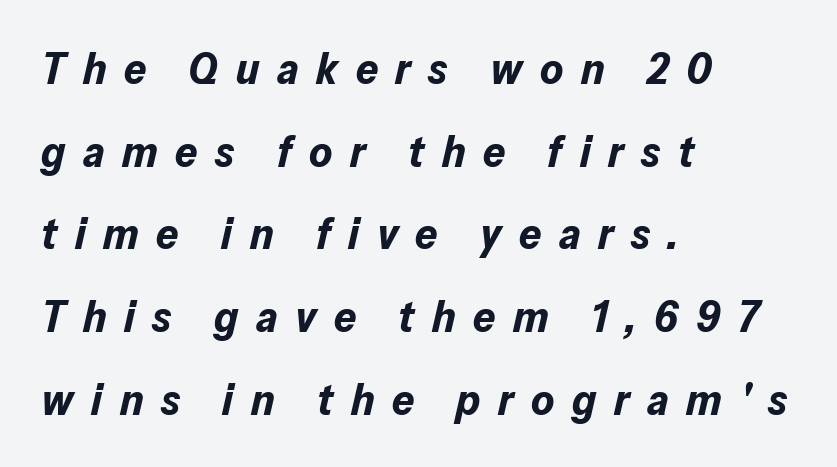
Varying glyph widths throughout — classic text-font behaviour. The space beneath each line is pristine and unruled. The rendering applies a slant to the glyphs. The type is letterspaced generously, with wide tracking. Which margin do the lines hug? The left one — the right edge is uneven. Emphasis by weight is at full strength: bold.
